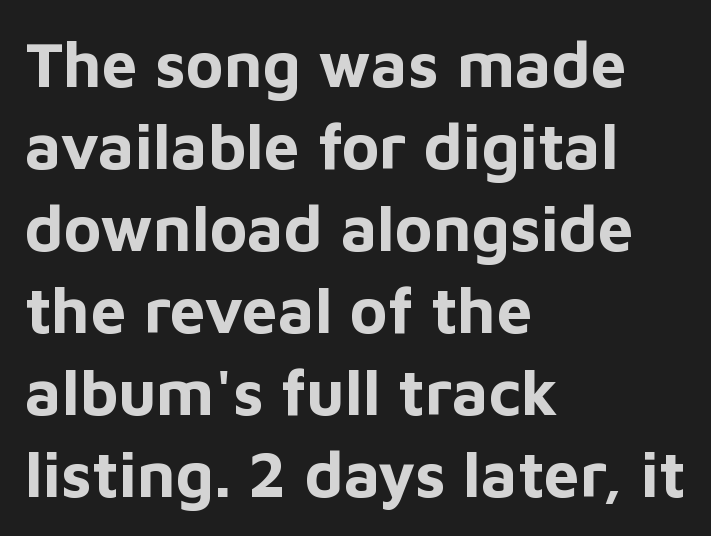
The image shows 64 px bold sans-serif type, upright; set left-aligned, normal line spacing (1.28x), normal letter spacing, not underlined; low stroke contrast and a medium x-height.
